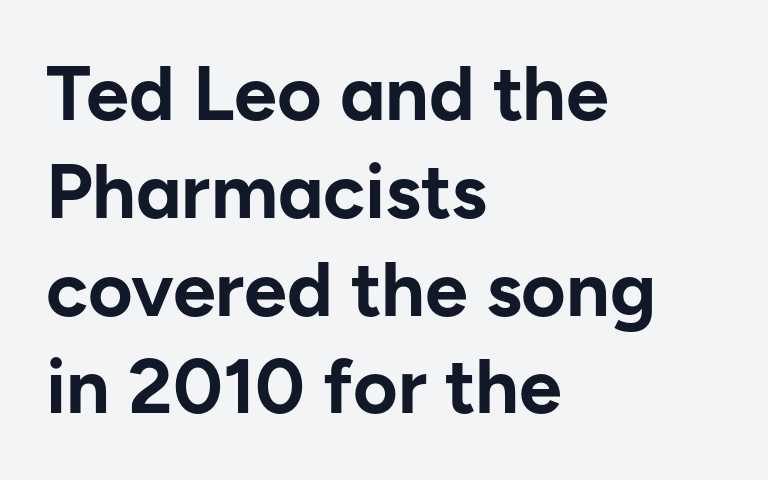
{"serif": "no", "italic": "no", "bold": "yes", "weight": "bold", "width": "normal", "stroke_contrast": "low", "x_height": "medium", "monospaced": "no", "underline": "no", "align": "left", "line_spacing": "normal", "line_spacing_ratio": 1.27, "letter_spacing": "normal", "letter_spacing_em": 0.0, "glyph_px": 77}
